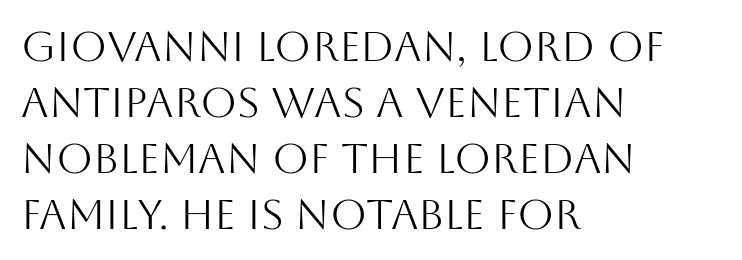
The space between consecutive lines is moderate. To sum up the face: it is a sans, with no serifs. Stroke mass is kept to a normal reading level or below. What stands out about the letter spacing? Nothing — it is the standard amount. The zone under the glyphs is completely vacant.
